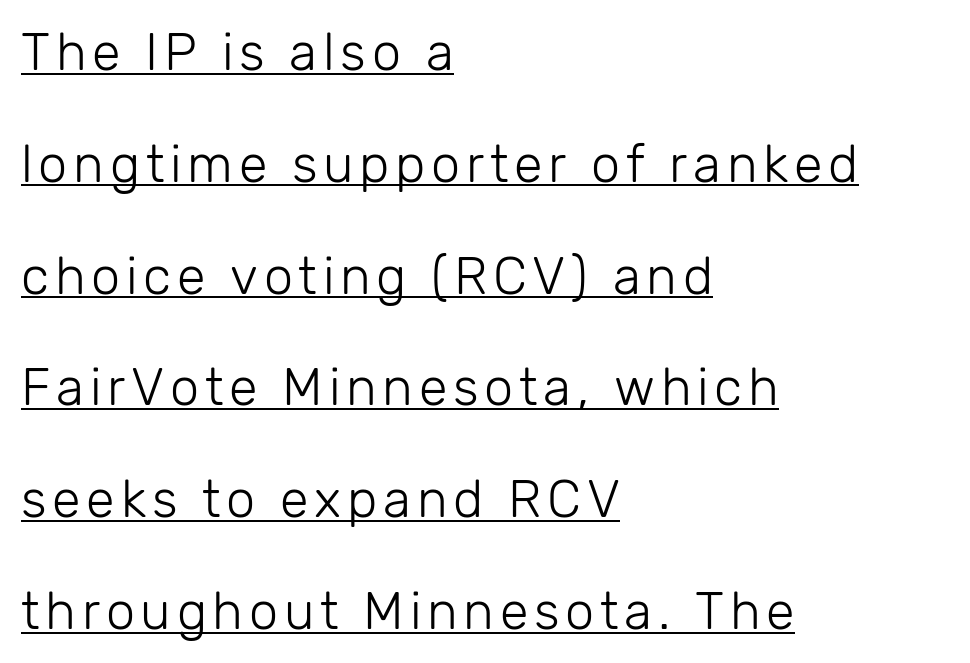
Q: Is the text bold? A: No.
Q: Is the text italic (slanted)? A: No, it is upright.
Q: Is the typeface a serif or a sans-serif typeface? A: Sans-serif.
Q: Is the text underlined? A: Yes.
Q: How is the paragraph aligned? A: Left-aligned.
Q: Is the spacing between lines tight, normal or loose? A: Loose.
Q: Width (condensed, normal, or wide)? A: Normal.
Q: Stroke contrast? A: Low.
Q: x-height? A: Medium.
Q: Monospaced? A: No.
